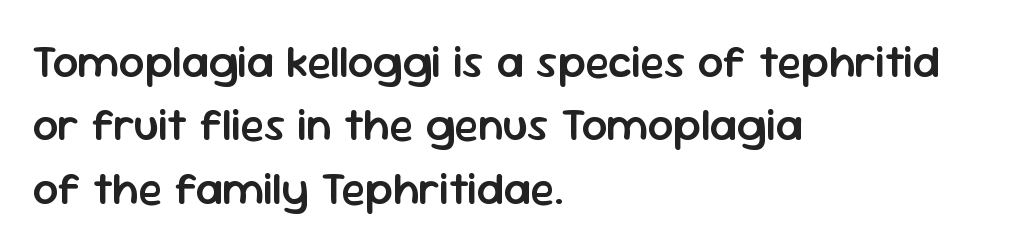
Q: Is the text bold? A: Semi-bold.
Q: Is the text italic (slanted)? A: No, it is upright.
Q: Is the typeface a serif or a sans-serif typeface? A: Sans-serif.
Q: Is the text underlined? A: No.
Q: How is the paragraph aligned? A: Left-aligned.
Q: Is the spacing between letters normal or unusually wide? A: Normal.
Q: Is the spacing between lines tight, normal or loose? A: Normal.
Q: Width (condensed, normal, or wide)? A: Normal.
Q: Stroke contrast? A: Low.
Q: x-height? A: Medium.
Q: Monospaced? A: No.
